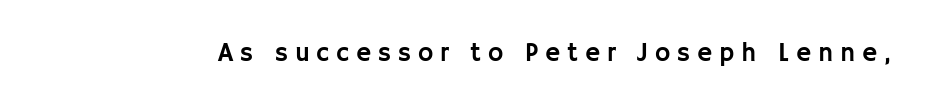
The image shows 26 px text type, upright; set unusually wide letter spacing (+0.26 em), not underlined.
